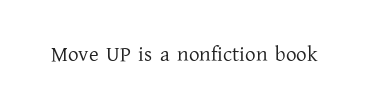
Q: Is the text bold? A: No.
Q: Is the text italic (slanted)? A: No, it is upright.
Q: Is the text underlined? A: No.
Q: Is the spacing between letters normal or unusually wide? A: Normal.
